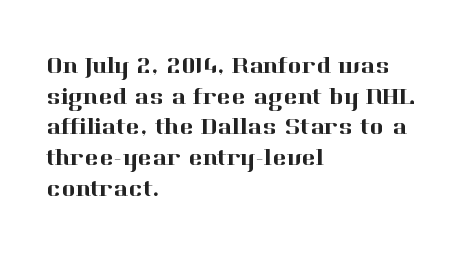
{"italic": "no", "underline": "no", "align": "left", "line_spacing": "normal", "line_spacing_ratio": 1.28, "letter_spacing": "normal", "letter_spacing_em": 0.0, "glyph_px": 24}
